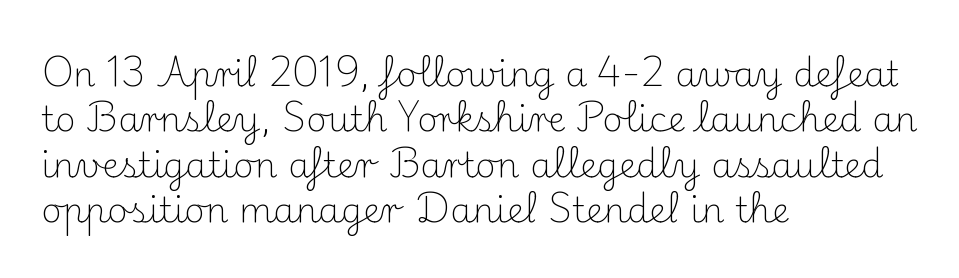
The image shows 35 px light serif type, upright; set left-aligned, normal line spacing (1.3x), normal letter spacing, not underlined; medium stroke contrast and a small x-height.
